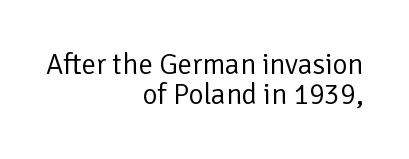
This is sans-serif lettering, the kind often seen on screens and signage. The letters stand upright; this is a roman face. This sample is right-justified, so line beginnings fall wherever the words allow. Vertical spacing — tight. This rendering features lettering with no underline. The letters look calm and open, with moderate or lighter stems.
